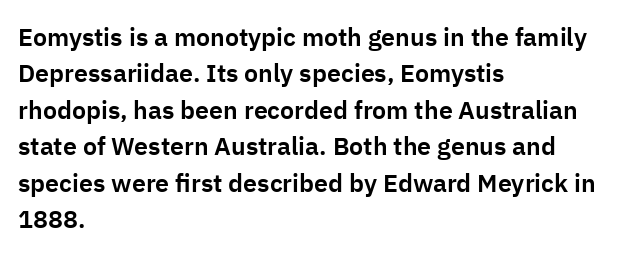
{"italic": "no", "underline": "no", "align": "left", "line_spacing": "normal", "line_spacing_ratio": 1.46, "letter_spacing": "normal", "letter_spacing_em": 0.0, "glyph_px": 25}
